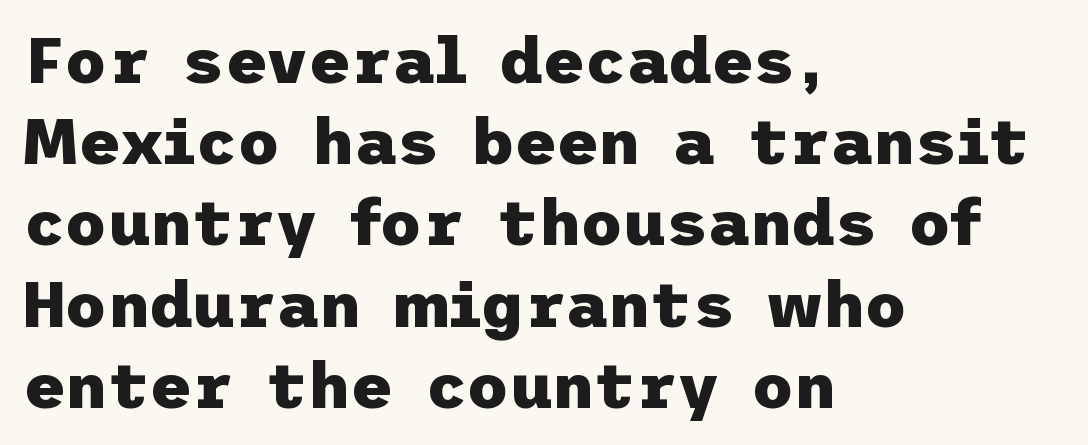
No word sits above an underline. Honestly, the letter spacing is just normal — you wouldn't notice it. The leading is moderate, giving the passage an even texture. What weight is shown? A full bold with thick strokes. Layout note: lines flush left.
